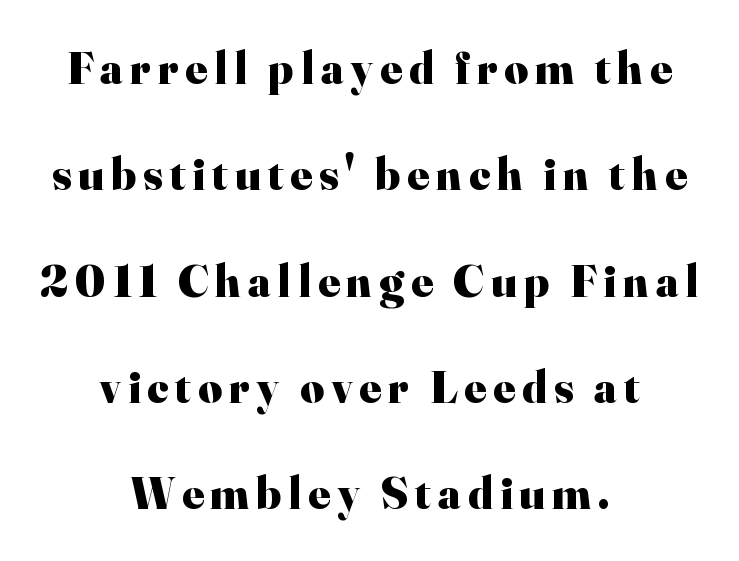
{"serif": "yes", "italic": "no", "bold": "yes", "weight": "heavy", "width": "normal", "stroke_contrast": "high", "x_height": "small", "monospaced": "no", "underline": "no", "align": "center", "line_spacing": "loose", "line_spacing_ratio": 2.31, "glyph_px": 46}
